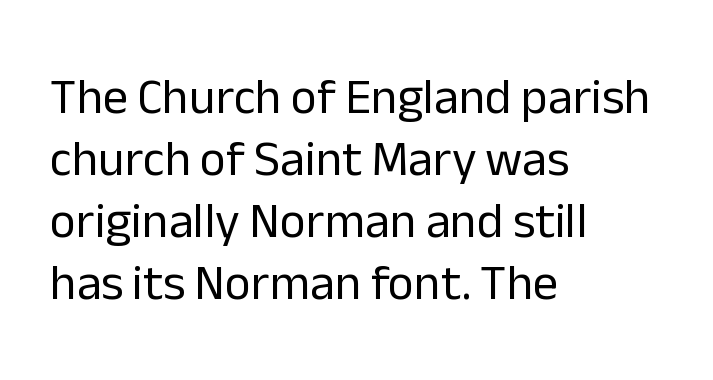
{"serif": "no", "italic": "no", "bold": "no", "weight": "regular", "width": "normal", "stroke_contrast": "low", "x_height": "medium", "monospaced": "no", "underline": "no", "align": "left", "line_spacing_ratio": 1.24, "letter_spacing": "normal", "letter_spacing_em": 0.0, "glyph_px": 50}
